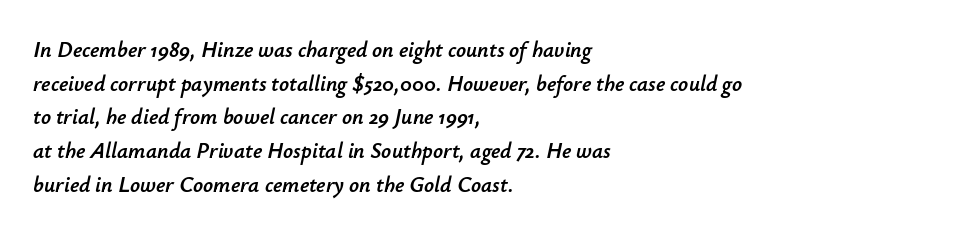
{"italic": "yes", "lean": "right", "slant_degrees": 12, "underline": "no", "align": "left", "line_spacing": "normal", "line_spacing_ratio": 1.53, "letter_spacing": "normal", "letter_spacing_em": 0.0, "glyph_px": 22}
